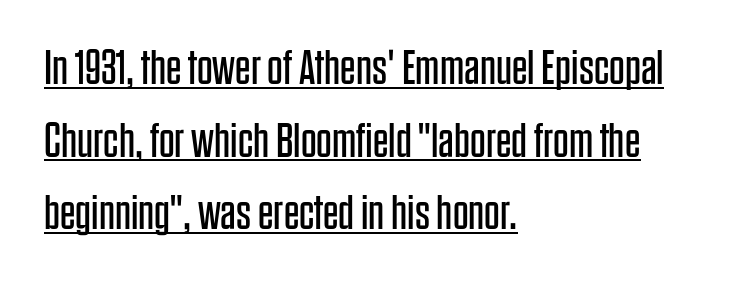
{"serif": "no", "italic": "no", "bold": "no", "weight": "regular", "width": "condensed", "stroke_contrast": "low", "x_height": "large", "monospaced": "no", "underline": "yes", "align": "left", "line_spacing": "normal", "line_spacing_ratio": 1.48, "letter_spacing": "normal", "letter_spacing_em": 0.0, "glyph_px": 49}
